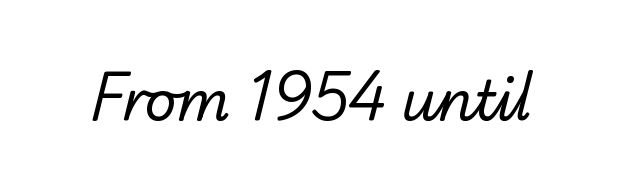
The image shows 55 px regular-weight sans-serif type; set normal letter spacing, not underlined; low stroke contrast and a small x-height.
